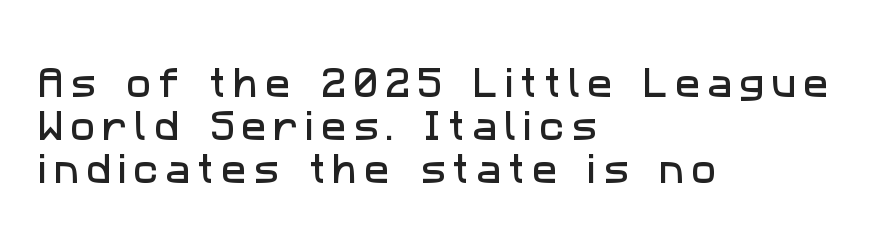
The image shows 33 px sans-serif type; set left-aligned, normal line spacing (1.31x), unusually wide letter spacing (+0.22 em), not underlined; low stroke contrast and a medium x-height.
